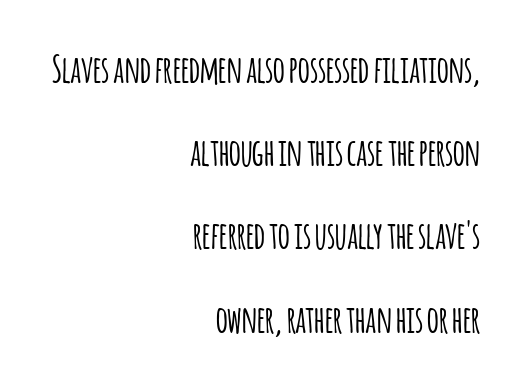
Q: Is the text italic (slanted)? A: No, it is upright.
Q: Is the typeface a serif or a sans-serif typeface? A: Sans-serif.
Q: Is the text underlined? A: No.
Q: How is the paragraph aligned? A: Right-aligned.
Q: Is the spacing between letters normal or unusually wide? A: Normal.
Q: Is the spacing between lines tight, normal or loose? A: Loose.
Q: Width (condensed, normal, or wide)? A: Condensed.
Q: Stroke contrast? A: Low.
Q: x-height? A: Large.
Q: Monospaced? A: No.
